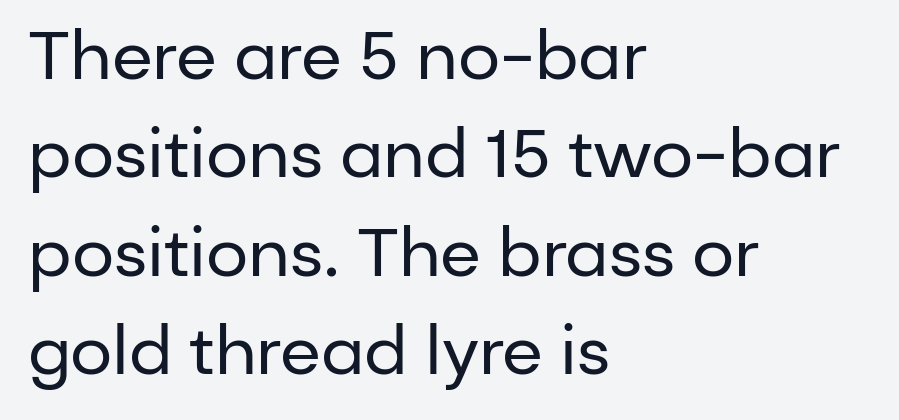
The image shows 67 px regular-weight sans-serif type, upright; set left-aligned, normal line spacing (1.47x), normal letter spacing, not underlined; low stroke contrast and a medium x-height.
